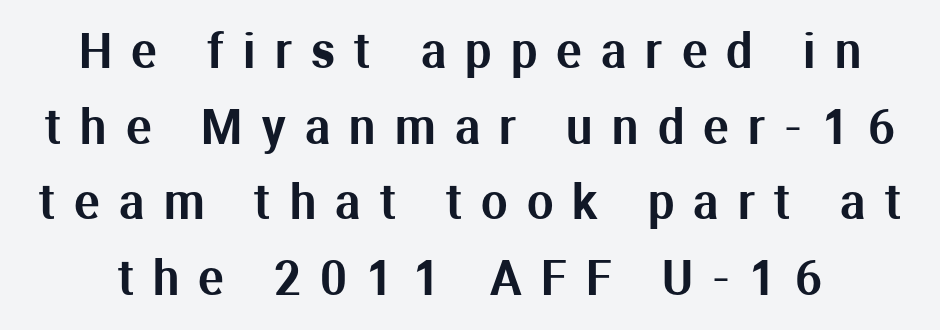
{"serif": "no", "italic": "no", "width": "normal", "stroke_contrast": "medium", "x_height": "medium", "monospaced": "no", "underline": "no", "line_spacing": "normal", "line_spacing_ratio": 1.61, "letter_spacing": "wide", "letter_spacing_em": 0.41, "glyph_px": 47}
